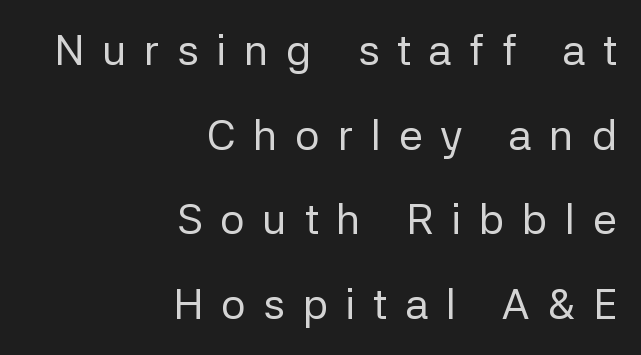
{"serif": "no", "italic": "no", "bold": "no", "weight": "regular", "width": "normal", "stroke_contrast": "low", "x_height": "medium", "monospaced": "no", "underline": "no", "align": "right", "line_spacing": "loose", "line_spacing_ratio": 1.97, "letter_spacing": "wide", "letter_spacing_em": 0.41, "glyph_px": 43}
